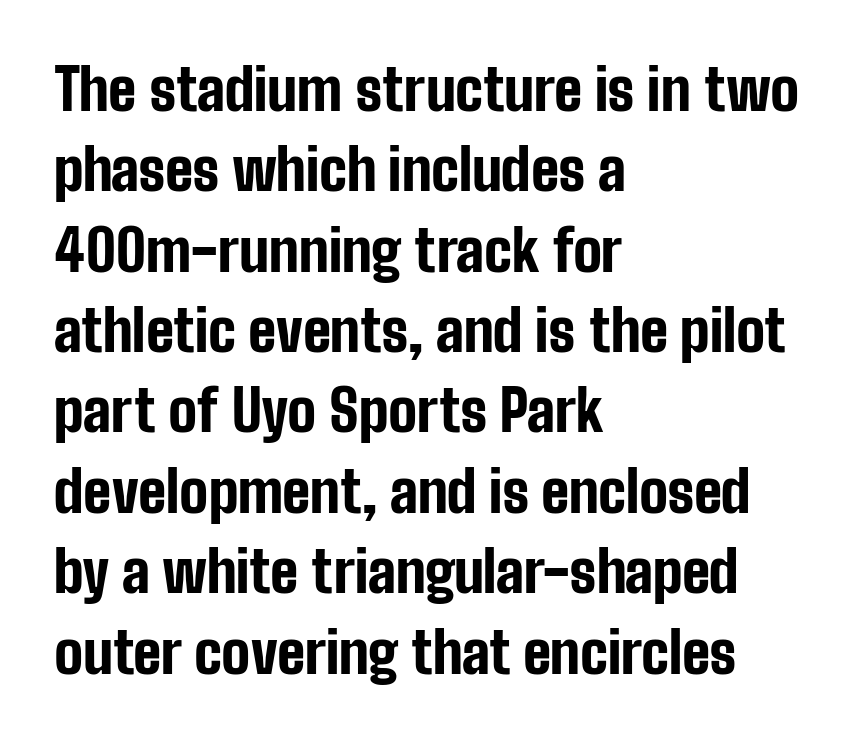
Q: Is the text bold? A: Yes.
Q: Is the text italic (slanted)? A: No, it is upright.
Q: Is the typeface a serif or a sans-serif typeface? A: Sans-serif.
Q: Is the text underlined? A: No.
Q: How is the paragraph aligned? A: Left-aligned.
Q: Is the spacing between letters normal or unusually wide? A: Normal.
Q: Is the spacing between lines tight, normal or loose? A: Normal.
Q: Width (condensed, normal, or wide)? A: Condensed.
Q: Stroke contrast? A: Low.
Q: x-height? A: Medium.
Q: Monospaced? A: No.
